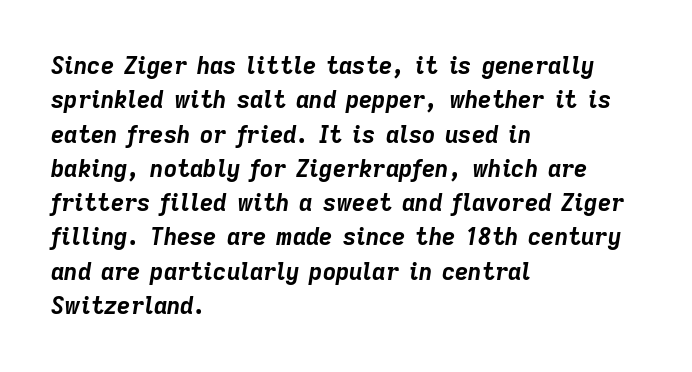
Rule under the text: the space is simply empty. Typographic density is high because the face is bold. Here the glyphs are tracked normally, forming tight word shapes. If you drew a line through each stem, it would be angled.
